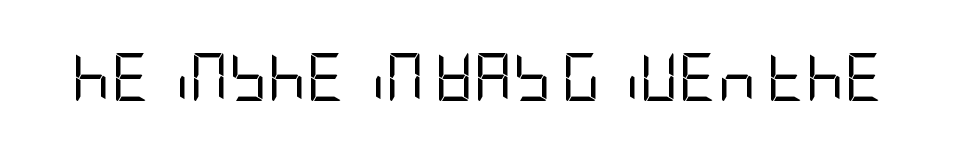
{"serif": "no", "italic": "no", "bold": "no", "weight": "regular", "width": "condensed", "stroke_contrast": "low", "x_height": "large", "underline": "no", "letter_spacing": "normal", "letter_spacing_em": 0.0, "glyph_px": 48}
